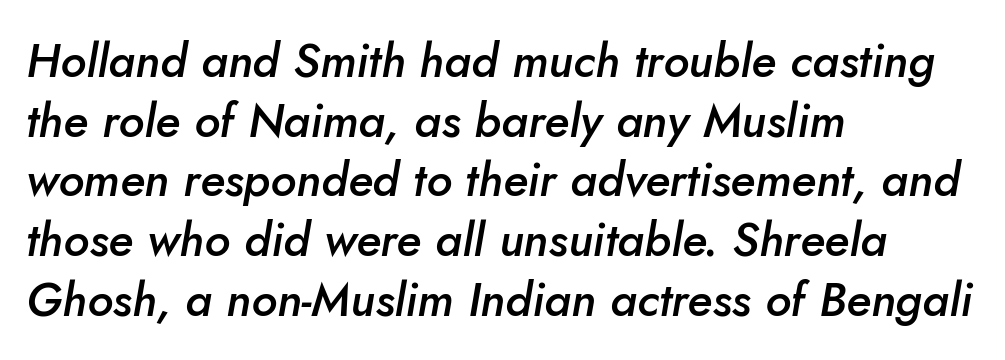
The image shows 47 px semibold type, italic (leaning right); set left-aligned, normal line spacing (1.27x), normal letter spacing, not underlined; low stroke contrast and a small x-height.
